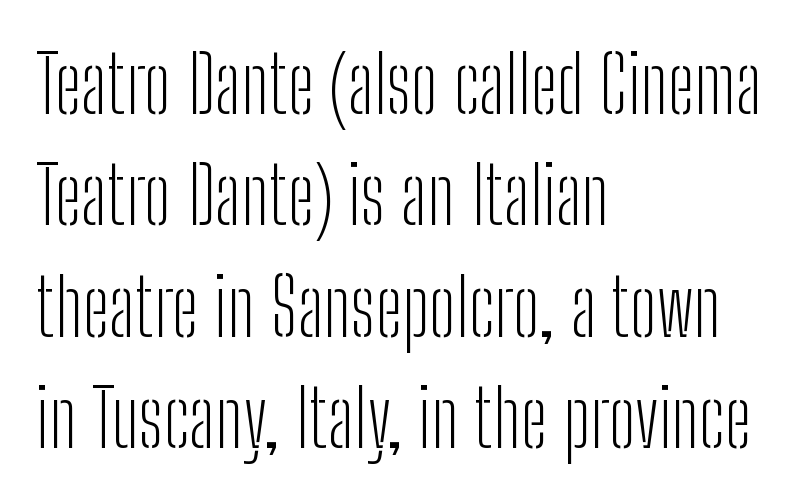
Nobody drew a line under any word here. This rendering employs a face without finishing strokes, i.e., a sans-serif. Bold? No — there's no thickening of the strokes. Typeset ragged right — the left edge is the straight one. Do the letters lean? They stand straight. Notice how descenders clear the ascenders below comfortably — that's standard leading.
